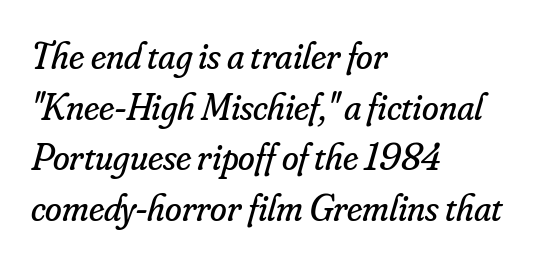
Q: Is the text bold? A: No.
Q: Is the text italic (slanted)? A: Yes, it leans right by about 16 degrees.
Q: Is the typeface a serif or a sans-serif typeface? A: Serif.
Q: Is the text underlined? A: No.
Q: How is the paragraph aligned? A: Left-aligned.
Q: Is the spacing between letters normal or unusually wide? A: Normal.
Q: Is the spacing between lines tight, normal or loose? A: Normal.
Q: Width (condensed, normal, or wide)? A: Normal.
Q: Stroke contrast? A: Low.
Q: x-height? A: Small.
Q: Monospaced? A: No.
